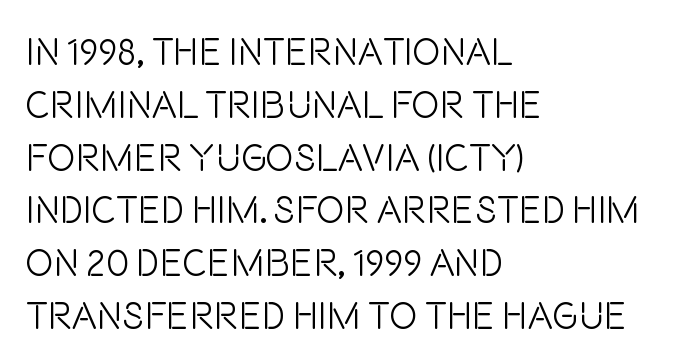
Nobody touched the tracking dial on this one. Where is the straight margin? On the left. Regular leading. Type without underlining. The characters are drawn with everyday or finer stroke widths.
